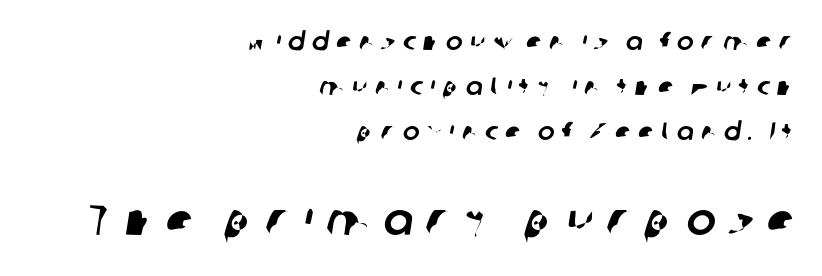
{"serif": "no", "width": "normal", "stroke_contrast": "low", "x_height": "medium", "monospaced": "no", "underline": "no", "align": "right", "line_spacing_ratio": 1.8, "letter_spacing": "wide", "letter_spacing_em": 0.29, "larger_block": "second", "size_ratio": 1.76, "glyph_px": 44}
